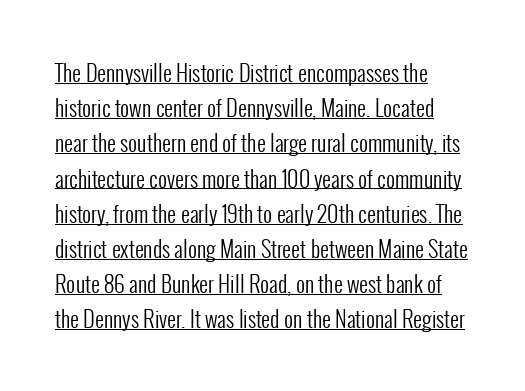
Q: Is the text bold? A: No.
Q: Is the text italic (slanted)? A: No, it is upright.
Q: Is the text underlined? A: Yes.
Q: How is the paragraph aligned? A: Left-aligned.
Q: Is the spacing between letters normal or unusually wide? A: Normal.
Q: Is the spacing between lines tight, normal or loose? A: Normal.
